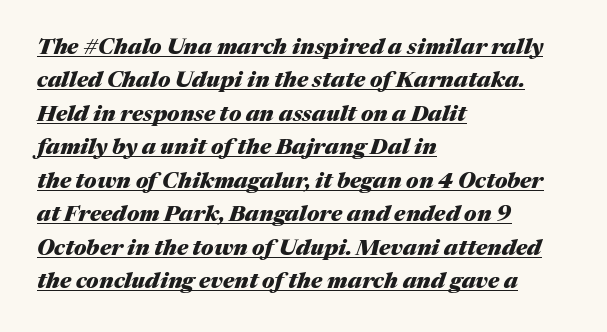
{"italic": "yes", "lean": "right", "slant_degrees": 17, "bold": "yes", "underline": "yes", "align": "left", "line_spacing": "normal", "line_spacing_ratio": 1.52, "letter_spacing": "normal", "letter_spacing_em": 0.0, "glyph_px": 22}
